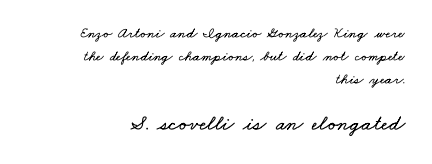
The image shows 22 px text type; set right-aligned, normal line spacing (1.54x), normal letter spacing, not underlined; the second (bottom) block is 1.47x larger.
